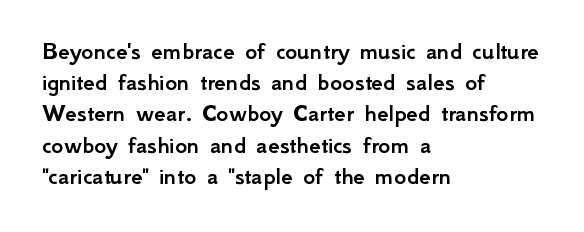
{"italic": "no", "underline": "no", "align": "left", "line_spacing_ratio": 1.2, "letter_spacing": "normal", "letter_spacing_em": 0.0, "glyph_px": 26}
